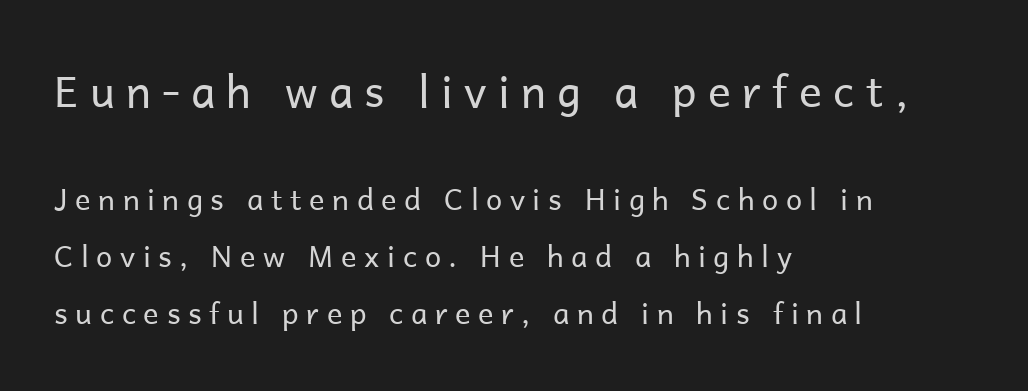
On a weight scale, this lands at 450 or below. Leading is clearly above the norm, producing a sparse column. The specimen omits any rule beneath the text block's lines. The passage shown is typeset with a sans-serif family. The rendering uses natural spacing where letterforms have individual widths. Italic: no, the glyphs are upright roman.
